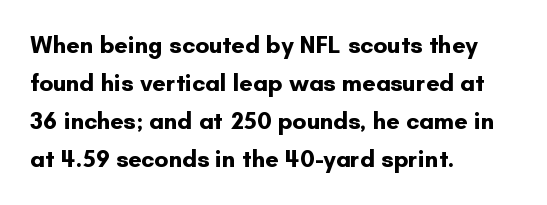
Any mark beneath the type? The region is blank. The letters stand upright; this is a roman face. The type is set solid horizontally, with unmodified tracking. Which margin do the lines hug? The left one — the right edge is uneven. The rendering uses a bold face; every stroke is thick and dark.
